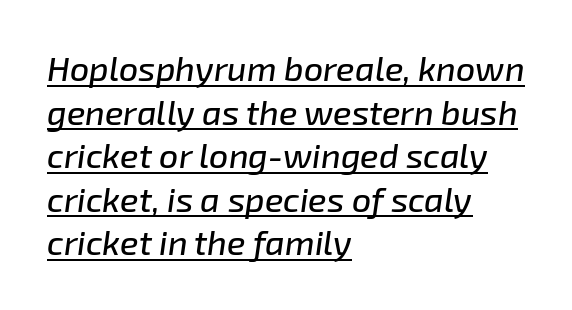
Q: Is the text italic (slanted)? A: Yes, it leans right by about 8 degrees.
Q: Is the text underlined? A: Yes.
Q: How is the paragraph aligned? A: Left-aligned.
Q: Is the spacing between letters normal or unusually wide? A: Normal.
Q: Is the spacing between lines tight, normal or loose? A: Normal.
Q: Width (condensed, normal, or wide)? A: Normal.
Q: Stroke contrast? A: Low.
Q: x-height? A: Medium.
Q: Monospaced? A: No.
